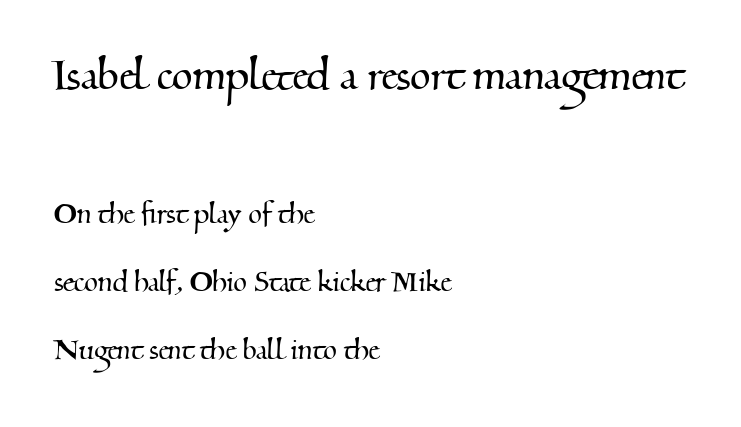
{"serif": "yes", "width": "normal", "stroke_contrast": "medium", "x_height": "small", "monospaced": "no", "underline": "no", "align": "left", "line_spacing": "loose", "line_spacing_ratio": 1.95, "letter_spacing": "normal", "letter_spacing_em": 0.0, "larger_block": "first", "size_ratio": 1.51, "glyph_px": 53}
